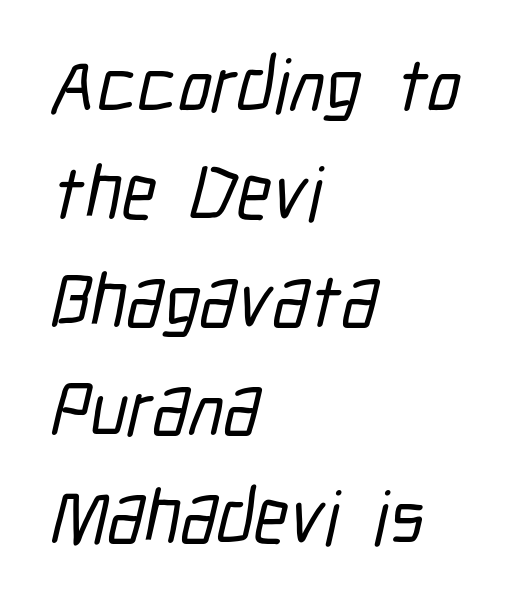
Q: Is the typeface a serif or a sans-serif typeface? A: Sans-serif.
Q: Is the text underlined? A: No.
Q: How is the paragraph aligned? A: Left-aligned.
Q: Is the spacing between letters normal or unusually wide? A: Normal.
Q: Is the spacing between lines tight, normal or loose? A: Normal.
Q: Width (condensed, normal, or wide)? A: Condensed.
Q: Stroke contrast? A: Low.
Q: x-height? A: Medium.
Q: Monospaced? A: No.
